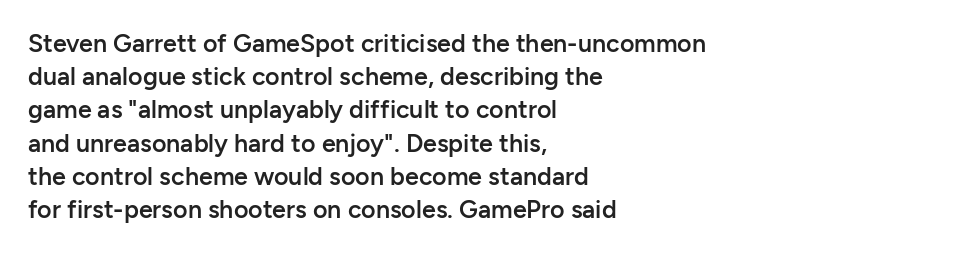
The image shows 25 px text type, upright; set left-aligned, normal line spacing (1.33x), normal letter spacing, not underlined.
